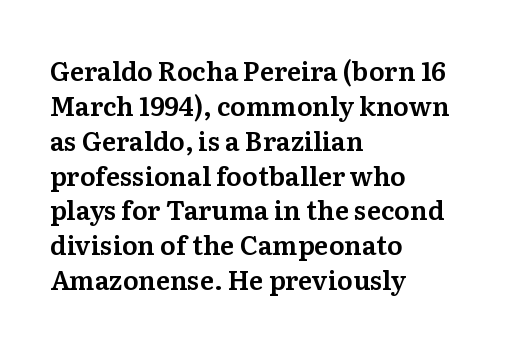
Q: Is the text italic (slanted)? A: No, it is upright.
Q: Is the text underlined? A: No.
Q: How is the paragraph aligned? A: Left-aligned.
Q: Is the spacing between letters normal or unusually wide? A: Normal.
Q: Is the spacing between lines tight, normal or loose? A: Normal.
